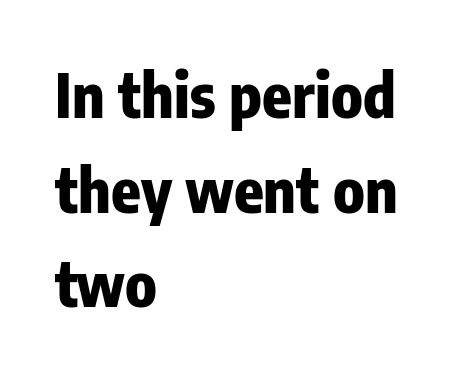
The image shows 61 px heavy, condensed sans-serif type, upright; set left-aligned, normal line spacing (1.55x), normal letter spacing, not underlined; low stroke contrast and a medium x-height.
